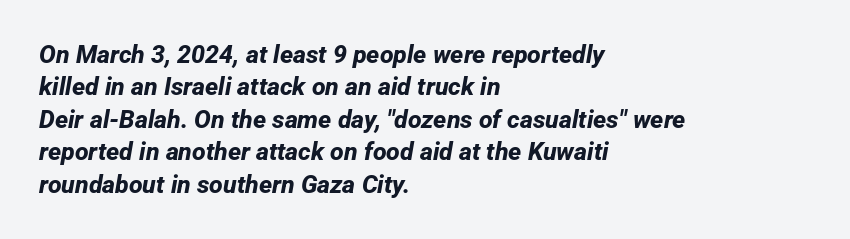
{"bold": "yes", "underline": "no", "align": "left", "line_spacing": "normal", "line_spacing_ratio": 1.3, "letter_spacing": "normal", "letter_spacing_em": 0.0, "glyph_px": 25}
